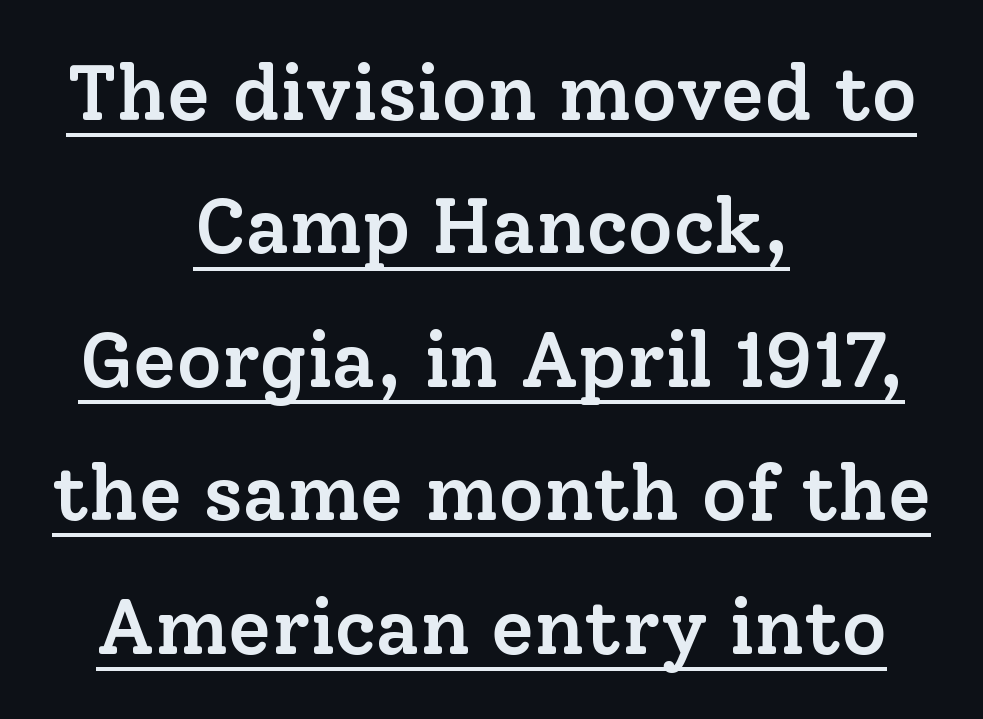
Compared with undecorated copy, this sample adds a rule below the words. In CSS terms this would be text-align: center. Serif or sans? Serif — the stroke terminals have little feet. It's the straight-up-and-down kind of type. Character widths vary here, with narrow letters taking less room than wide ones.
